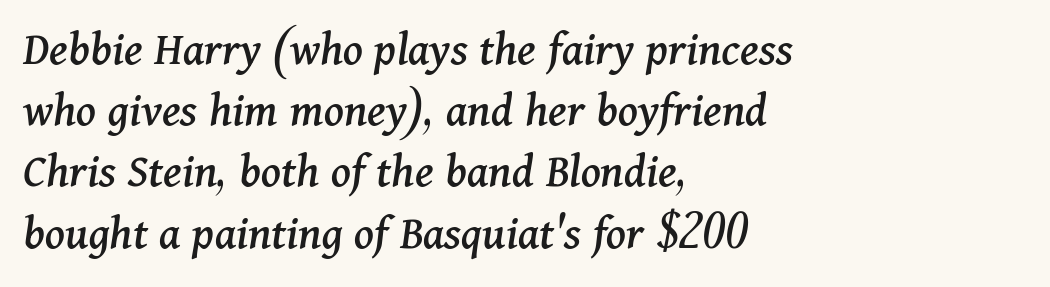
Any mark beneath the type? The region is blank. Slant detected: the letters are inclined. To sum up the face: it has serifs. The letters advance in unequal steps, a hallmark of proportional type. The rag falls on the right side of this text block. This sample uses plain, unmodified letter spacing.
